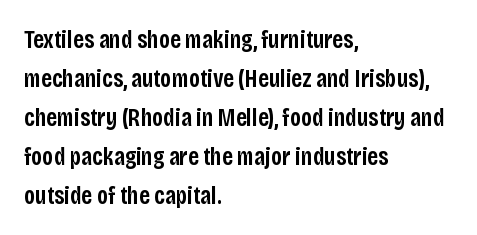
The image shows 25 px text type, upright; set left-aligned, normal line spacing (1.56x), normal letter spacing, not underlined.
